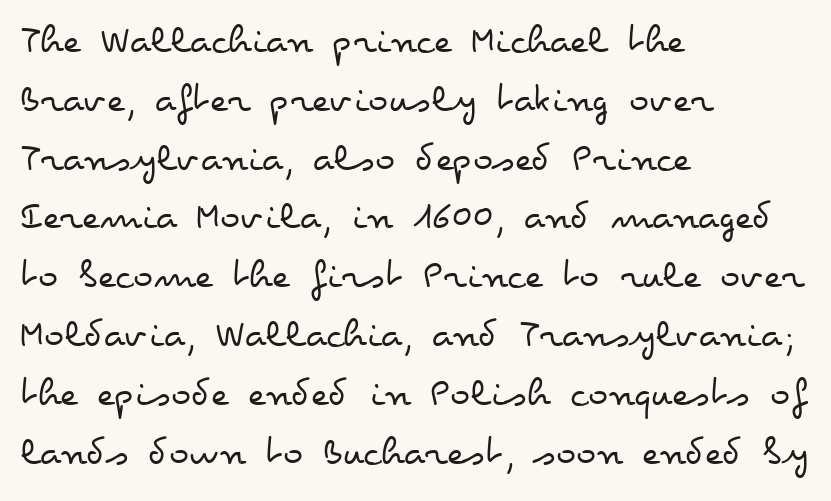
{"italic": "no", "bold": "no", "weight": "regular", "width": "wide", "stroke_contrast": "low", "x_height": "small", "monospaced": "no", "underline": "no", "align": "left", "line_spacing": "normal", "line_spacing_ratio": 1.4, "letter_spacing": "normal", "letter_spacing_em": 0.0, "glyph_px": 42}
